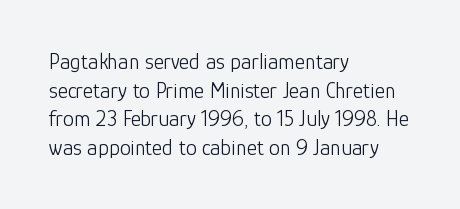
Q: Is the text bold? A: No.
Q: Is the text italic (slanted)? A: No, it is upright.
Q: Is the text underlined? A: No.
Q: How is the paragraph aligned? A: Left-aligned.
Q: Is the spacing between letters normal or unusually wide? A: Normal.
Q: Is the spacing between lines tight, normal or loose? A: Normal.
